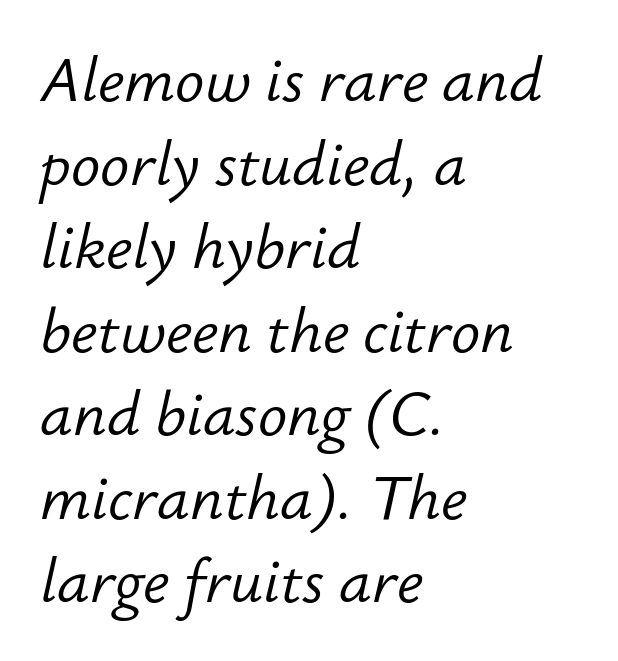
These lines are set flush left with a ragged right edge. Honestly, the row spacing looks completely unremarkable. No letter is thick-stroked: the sample isn't bold. The rendering applies a slant to the glyphs.
